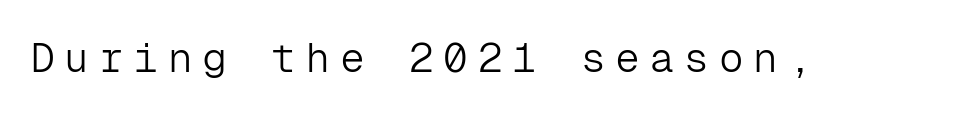
Q: Is the text bold? A: No.
Q: Is the text italic (slanted)? A: No, it is upright.
Q: Is the typeface a serif or a sans-serif typeface? A: Sans-serif.
Q: Is the text underlined? A: No.
Q: Is the spacing between letters normal or unusually wide? A: Unusually wide.
Q: Width (condensed, normal, or wide)? A: Normal.
Q: Stroke contrast? A: Low.
Q: x-height? A: Medium.
Q: Monospaced? A: Yes.
